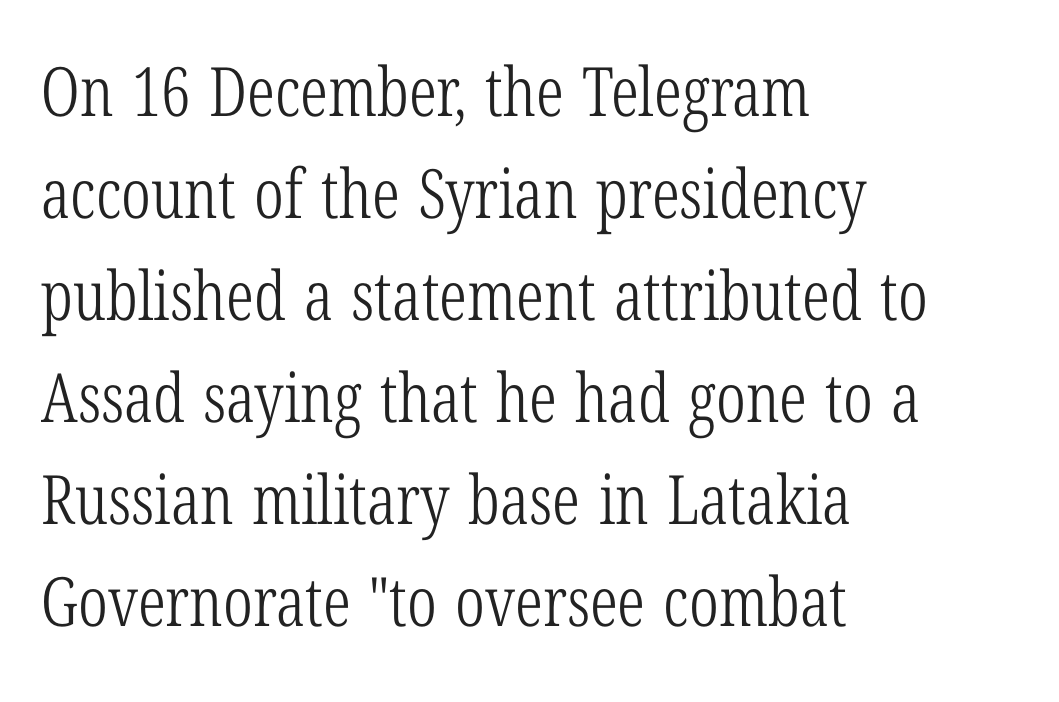
Line starts are locked; line ends wander. Bare-footed words on every line. Compared with typical body copy, the letter spacing here is the same. The passage shown is typeset with a serif family.
